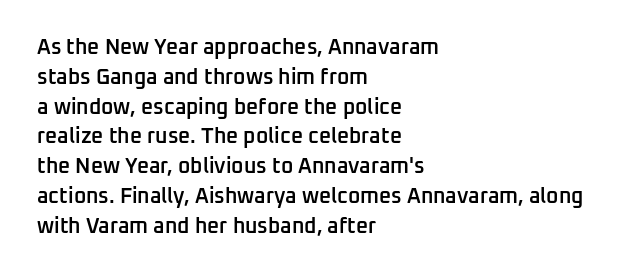
Q: Is the text bold? A: Semi-bold.
Q: Is the text italic (slanted)? A: No, it is upright.
Q: Is the text underlined? A: No.
Q: How is the paragraph aligned? A: Left-aligned.
Q: Is the spacing between letters normal or unusually wide? A: Normal.
Q: Is the spacing between lines tight, normal or loose? A: Normal.
